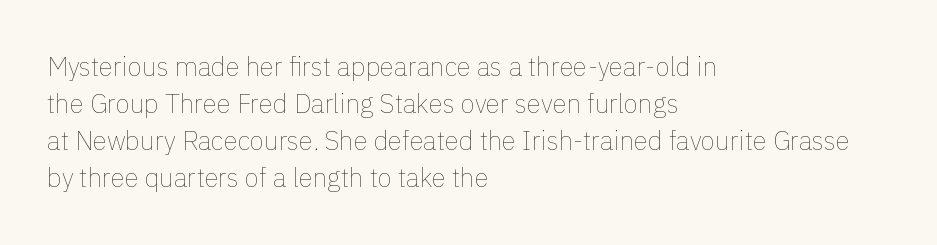
The image shows 26 px text type, upright; set left-aligned, normal line spacing (1.42x), normal letter spacing, not underlined.
